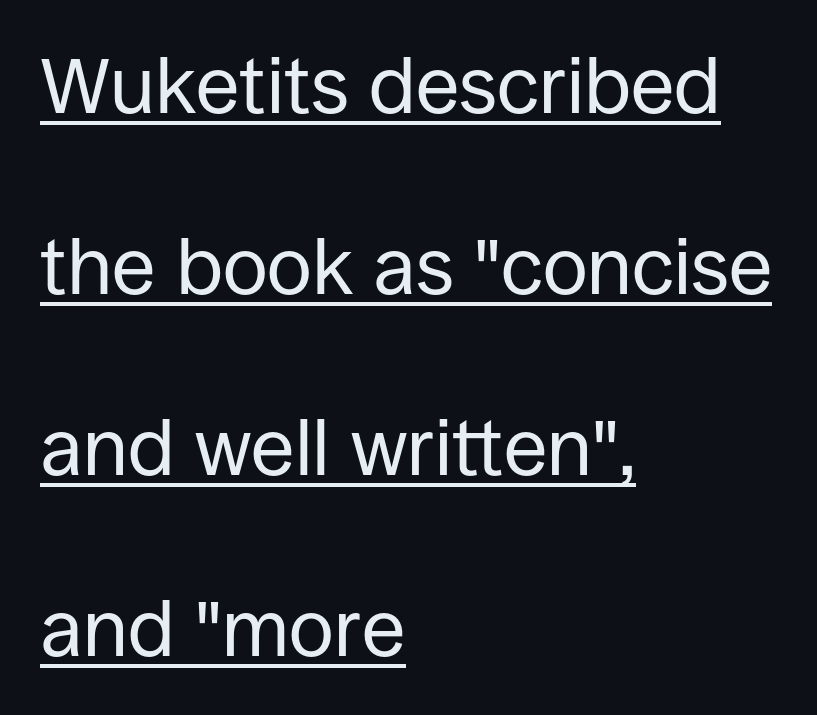
The rendering shows plain stroke endings on the letterforms — a sans-serif design. Check the space under the baseline: a stroke is drawn there. Proportional: the letters do not fall into vertical columns. The face used here is rendered with its standard letterfit. Quick note: interline space is abundant. The cut favours lightness, reaching ordinary text weight at its darkest.
